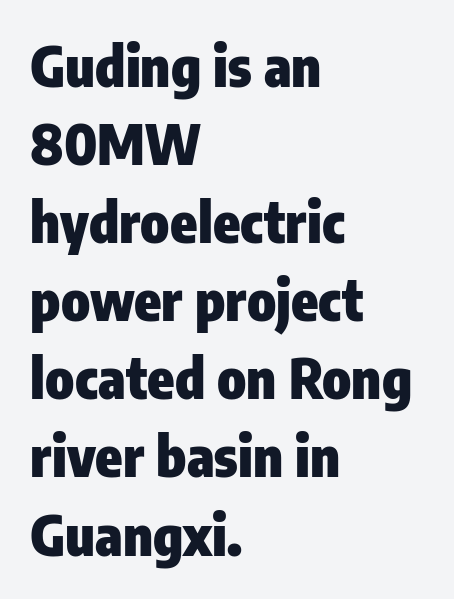
Note the varied advance widths — an 'i' is clearly narrower than an 'm'. Regarding leading, the lines here are spaced in the standard way. Letterform terminals end flat and unadorned throughout the passage. Decoration check: the copy has no underline. No italicization has been applied; the sample stays upright.
